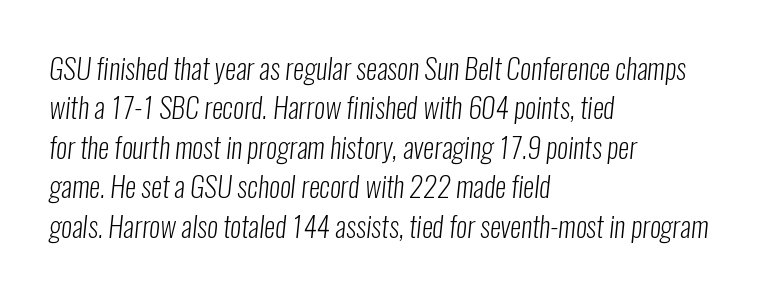
Q: Is the text bold? A: No.
Q: Is the typeface a serif or a sans-serif typeface? A: Sans-serif.
Q: Is the text underlined? A: No.
Q: How is the paragraph aligned? A: Left-aligned.
Q: Is the spacing between letters normal or unusually wide? A: Normal.
Q: Is the spacing between lines tight, normal or loose? A: Normal.
Q: Width (condensed, normal, or wide)? A: Condensed.
Q: Stroke contrast? A: Low.
Q: x-height? A: Medium.
Q: Monospaced? A: No.
